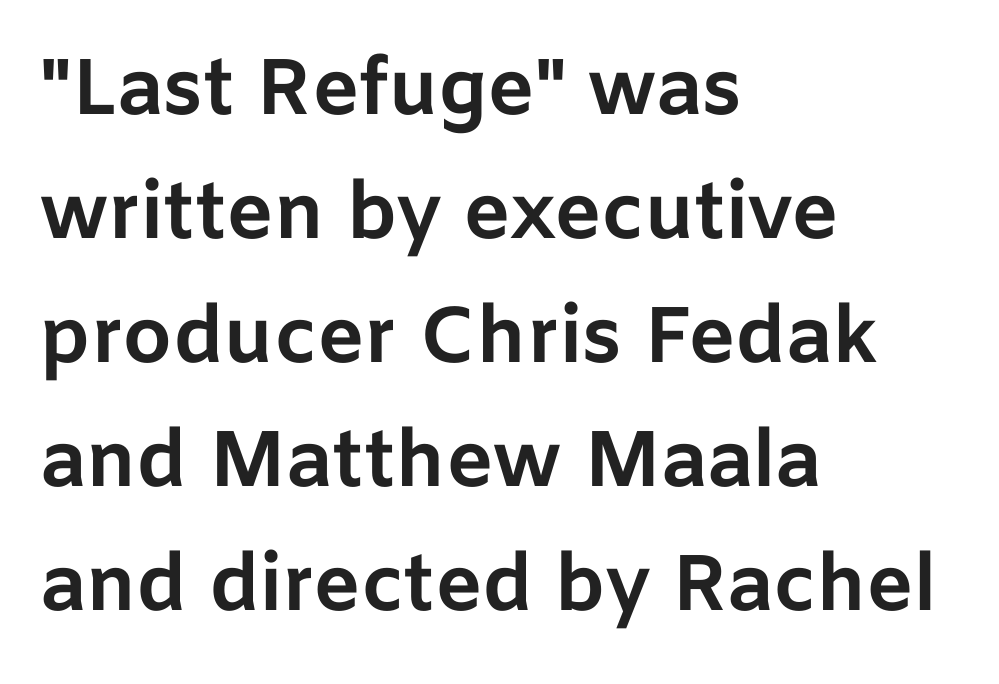
The image shows 79 px bold sans-serif type, upright; set left-aligned, normal line spacing (1.57x), normal letter spacing, not underlined; low stroke contrast and a medium x-height.
